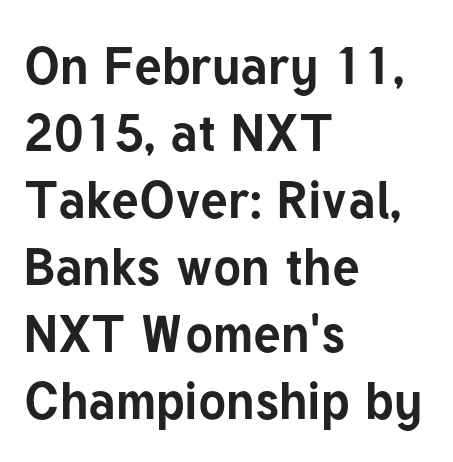
The image shows 52 px bold sans-serif type, upright; set left-aligned, normal line spacing (1.29x), normal letter spacing, not underlined; low stroke contrast and a medium x-height.
